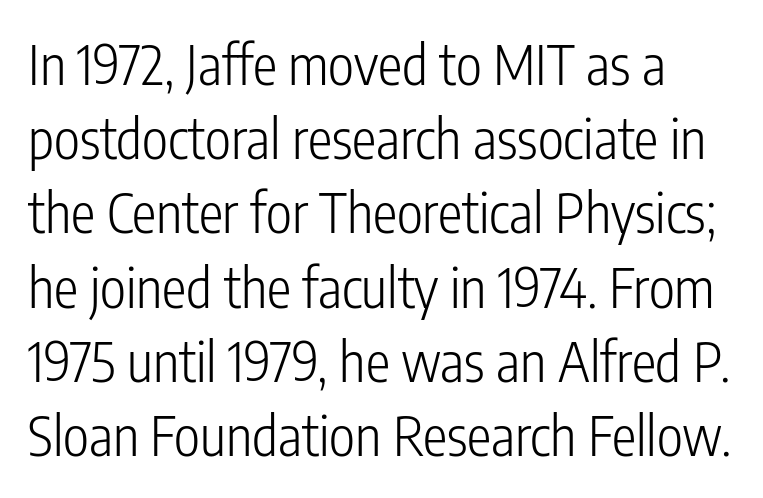
Q: Is the text bold? A: No.
Q: Is the text italic (slanted)? A: No, it is upright.
Q: Is the typeface a serif or a sans-serif typeface? A: Sans-serif.
Q: Is the text underlined? A: No.
Q: Is the spacing between letters normal or unusually wide? A: Normal.
Q: Is the spacing between lines tight, normal or loose? A: Normal.
Q: Width (condensed, normal, or wide)? A: Condensed.
Q: Stroke contrast? A: Low.
Q: x-height? A: Medium.
Q: Monospaced? A: No.
